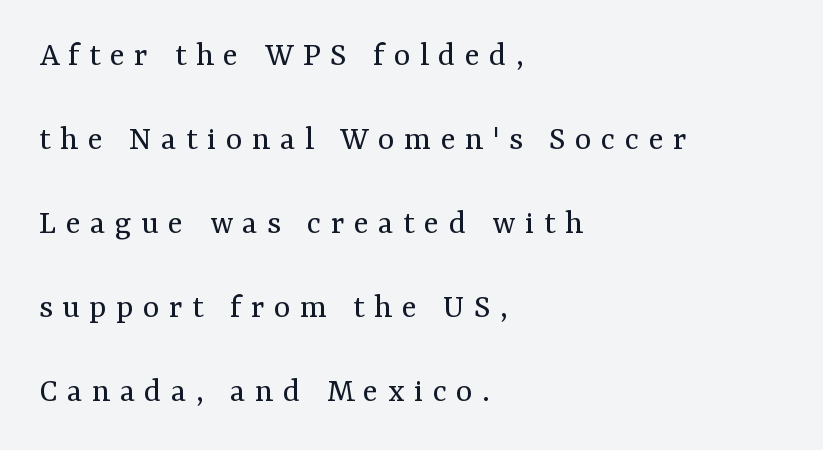
The image shows 35 px regular-weight serif type, upright; set left-aligned, loose line spacing (2.4x), unusually wide letter spacing (+0.27 em), not underlined; medium stroke contrast and a medium x-height.
